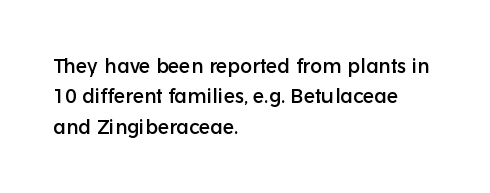
The image shows 20 px text type, upright; set left-aligned, normal line spacing (1.52x), normal letter spacing, not underlined.
